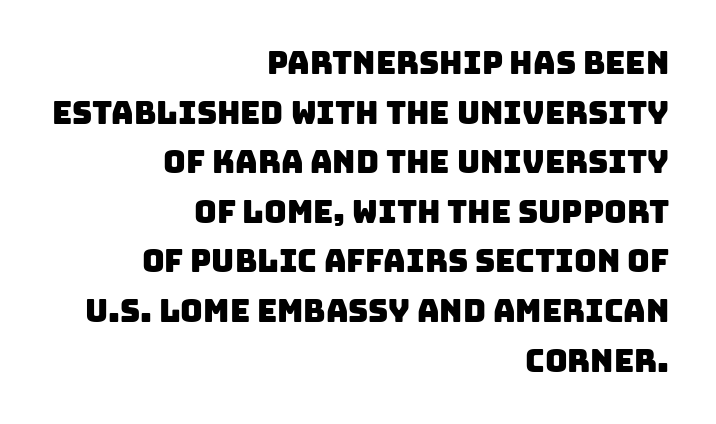
A typesetter would call this leading conventional body-copy spacing. Inter-character spacing is left at the font's built-in metrics. The letters advance in unequal steps, a hallmark of proportional type. Has an underline been added? It has not. The ragged edge is on the left, which tells us the setting is flush right. I'd call this a sans setting — the letters go barefoot.
